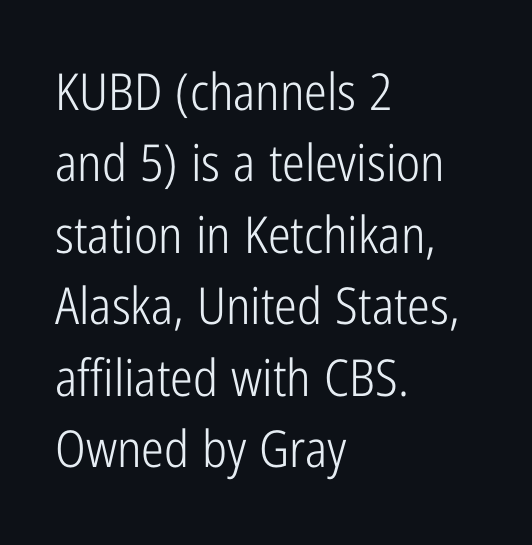
Spacing between characters is what you'd get straight out of the box. Posture: straight, roman, zero tilt. The gap between lines stays unmarked. Is this a fixed-width face? No — the glyphs have proportional, varying widths.
